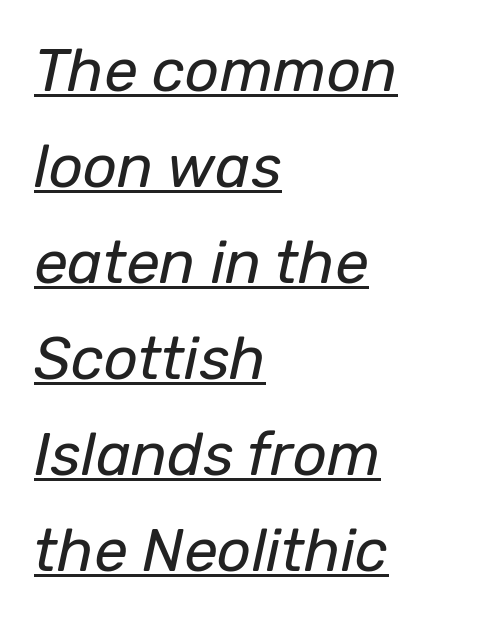
Does the lettering tilt? It does — this is italic. The rendering uses natural spacing where letterforms have individual widths. Looks like someone drew a line under every word here. Glyph-to-glyph distance matches everyday printed text.
